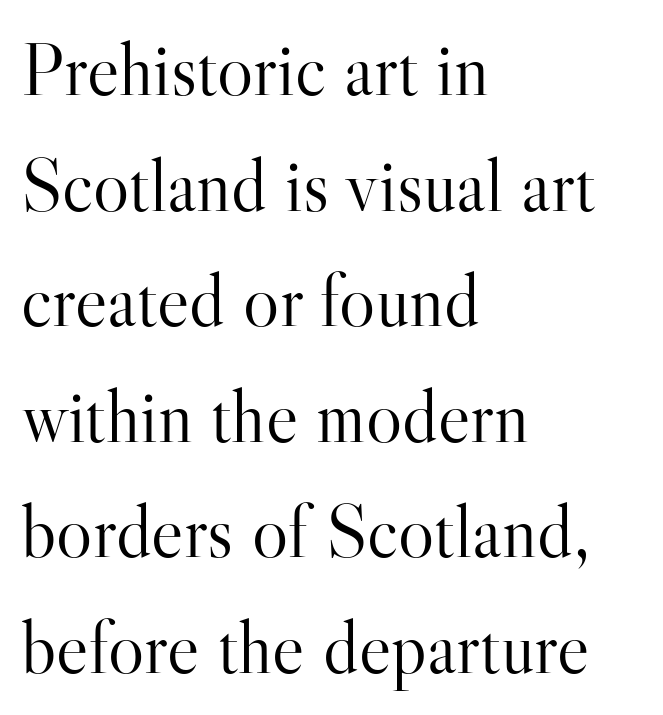
Q: Is the text bold? A: No.
Q: Is the text italic (slanted)? A: No, it is upright.
Q: Is the typeface a serif or a sans-serif typeface? A: Serif.
Q: Is the text underlined? A: No.
Q: How is the paragraph aligned? A: Left-aligned.
Q: Is the spacing between letters normal or unusually wide? A: Normal.
Q: Is the spacing between lines tight, normal or loose? A: Normal.
Q: Width (condensed, normal, or wide)? A: Normal.
Q: Stroke contrast? A: High.
Q: x-height? A: Small.
Q: Monospaced? A: No.
